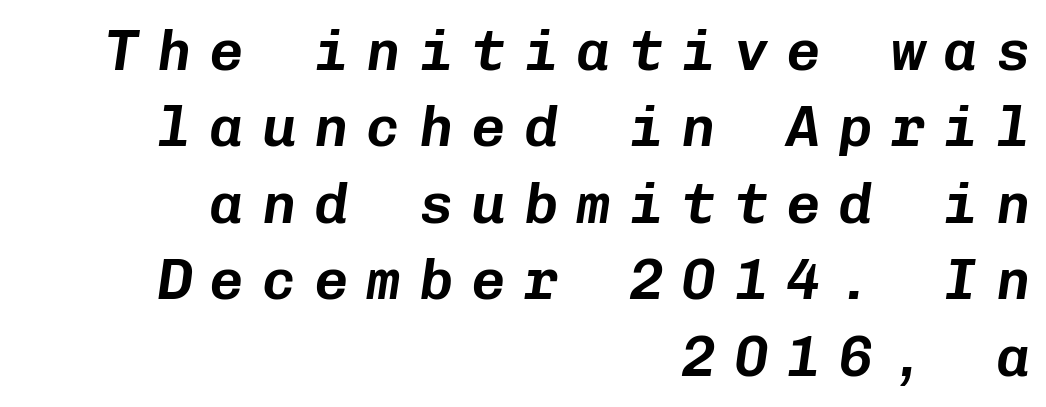
{"italic": "yes", "lean": "right", "slant_degrees": 8, "width": "normal", "stroke_contrast": "low", "x_height": "medium", "monospaced": "yes", "underline": "no", "align": "right", "line_spacing": "normal", "line_spacing_ratio": 1.34, "letter_spacing": "wide", "letter_spacing_em": 0.32, "glyph_px": 57}
